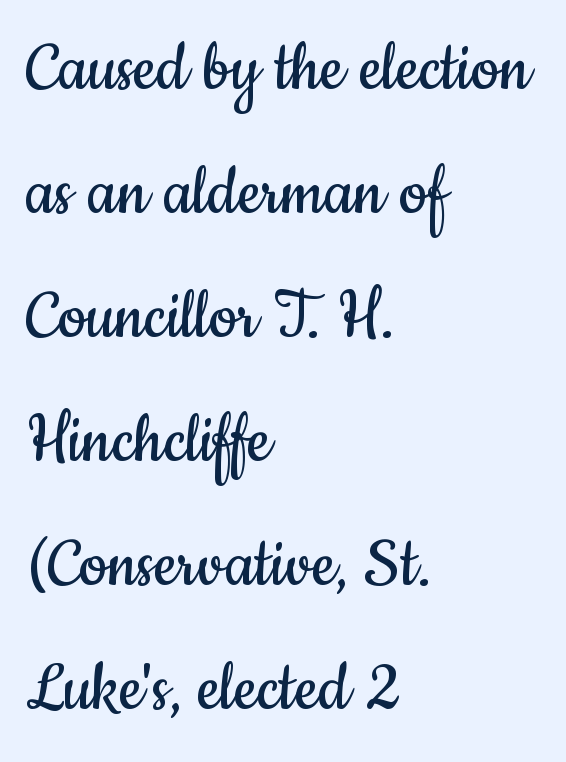
{"serif": "no", "bold": "no", "weight": "regular", "width": "condensed", "stroke_contrast": "low", "x_height": "small", "monospaced": "no", "underline": "no", "align": "left", "line_spacing": "normal", "line_spacing_ratio": 1.57, "letter_spacing": "normal", "letter_spacing_em": 0.0, "glyph_px": 79}
